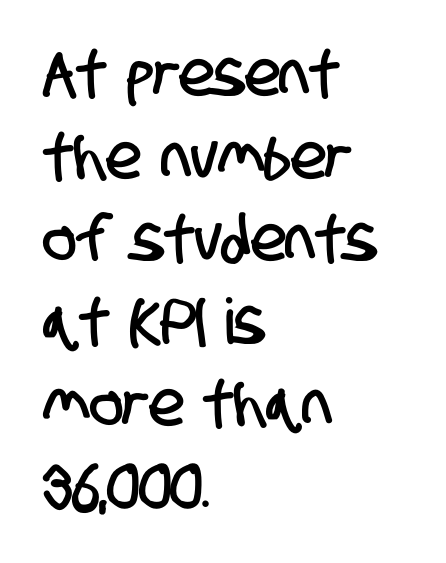
{"serif": "no", "width": "condensed", "stroke_contrast": "low", "x_height": "large", "monospaced": "no", "underline": "no", "align": "left", "line_spacing": "normal", "line_spacing_ratio": 1.31, "letter_spacing": "normal", "letter_spacing_em": 0.0, "glyph_px": 63}
